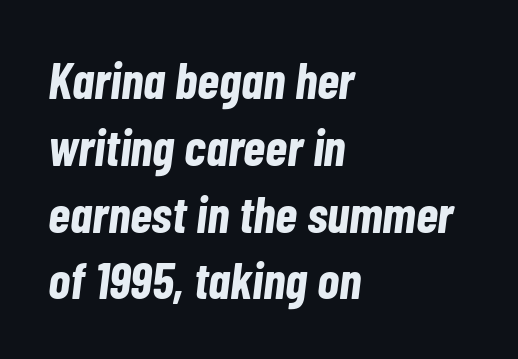
Q: Is the text bold? A: Yes.
Q: Is the text italic (slanted)? A: Yes, it leans right by about 7 degrees.
Q: Is the text underlined? A: No.
Q: How is the paragraph aligned? A: Left-aligned.
Q: Is the spacing between letters normal or unusually wide? A: Normal.
Q: Is the spacing between lines tight, normal or loose? A: Normal.
Q: Width (condensed, normal, or wide)? A: Condensed.
Q: Stroke contrast? A: Low.
Q: x-height? A: Medium.
Q: Monospaced? A: No.
